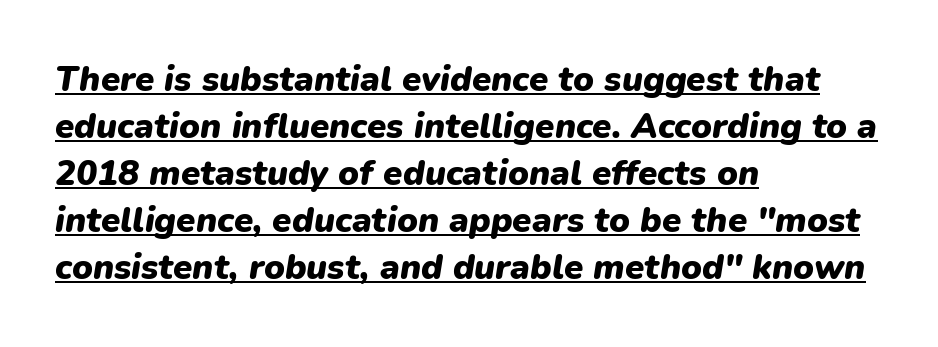
{"italic": "yes", "lean": "right", "slant_degrees": 9, "bold": "yes", "weight": "heavy", "width": "normal", "stroke_contrast": "low", "x_height": "medium", "monospaced": "no", "underline": "yes", "align": "left", "line_spacing": "normal", "line_spacing_ratio": 1.34, "letter_spacing": "normal", "letter_spacing_em": 0.0, "glyph_px": 35}
